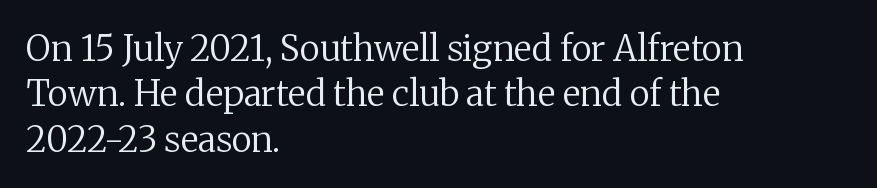
Q: Is the text bold? A: No.
Q: Is the text italic (slanted)? A: No, it is upright.
Q: Is the typeface a serif or a sans-serif typeface? A: Serif.
Q: Is the text underlined? A: No.
Q: How is the paragraph aligned? A: Left-aligned.
Q: Is the spacing between letters normal or unusually wide? A: Normal.
Q: Is the spacing between lines tight, normal or loose? A: Normal.
Q: Width (condensed, normal, or wide)? A: Normal.
Q: Stroke contrast? A: Medium.
Q: x-height? A: Medium.
Q: Monospaced? A: No.
